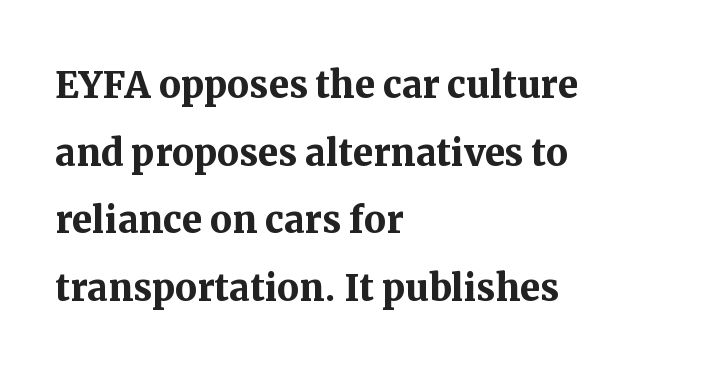
{"serif": "yes", "italic": "no", "bold": "yes", "weight": "semibold", "width": "normal", "stroke_contrast": "medium", "x_height": "medium", "monospaced": "no", "underline": "no", "align": "left", "line_spacing": "normal", "line_spacing_ratio": 1.38, "letter_spacing": "normal", "letter_spacing_em": 0.0, "glyph_px": 49}
